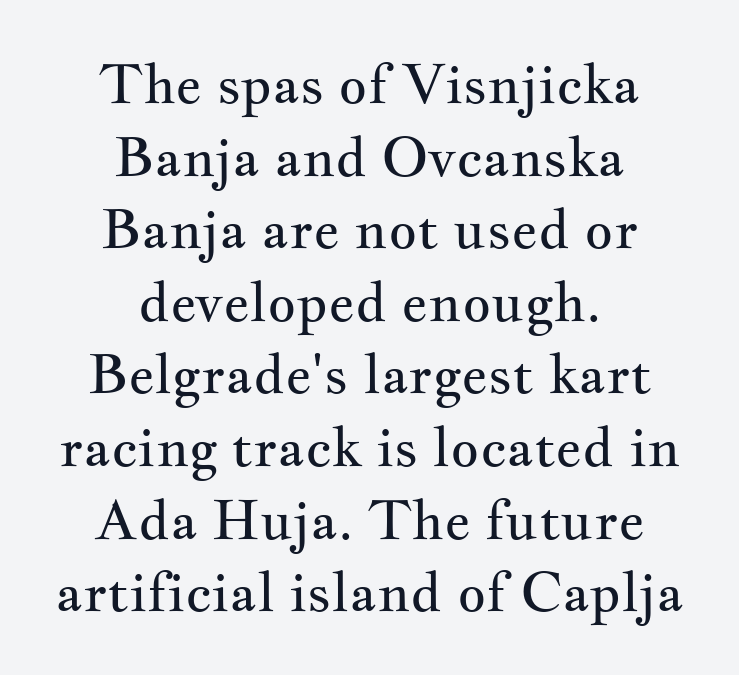
{"serif": "yes", "italic": "no", "bold": "no", "weight": "regular", "width": "wide", "stroke_contrast": "medium", "x_height": "small", "monospaced": "no", "underline": "no", "align": "center", "line_spacing": "normal", "line_spacing_ratio": 1.32, "letter_spacing": "normal", "letter_spacing_em": 0.0, "glyph_px": 55}
